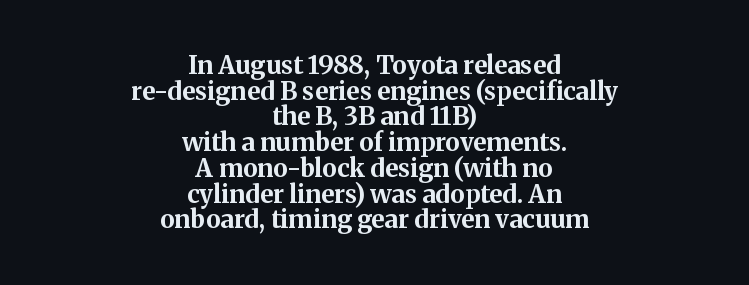
Q: Is the text bold? A: Yes.
Q: Is the text italic (slanted)? A: No, it is upright.
Q: Is the text underlined? A: No.
Q: How is the paragraph aligned? A: Centered.
Q: Is the spacing between letters normal or unusually wide? A: Normal.
Q: Is the spacing between lines tight, normal or loose? A: Tight.
